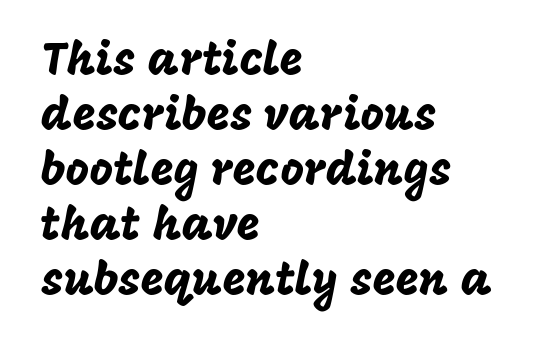
The image shows 45 px sans-serif type; set left-aligned, line spacing 1.22x, normal letter spacing, not underlined; low stroke contrast and a large x-height.
